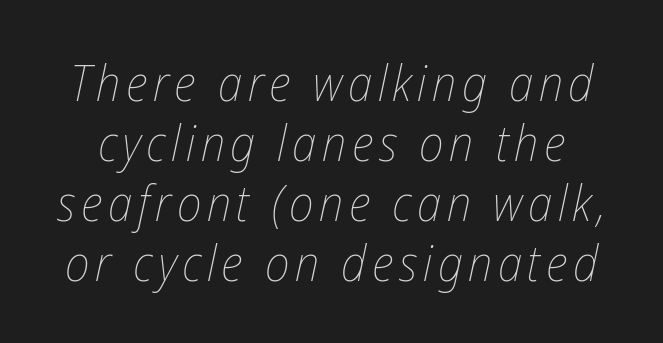
{"italic": "yes", "lean": "right", "slant_degrees": 12, "bold": "no", "weight": "thin", "width": "condensed", "stroke_contrast": "low", "x_height": "medium", "monospaced": "no", "underline": "no", "line_spacing_ratio": 1.2, "glyph_px": 50}
